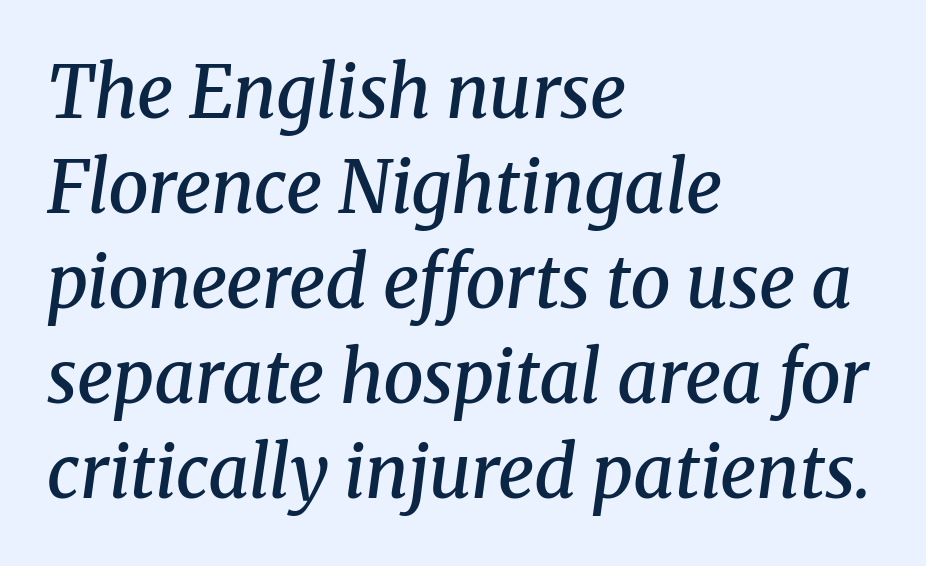
The image shows 72 px semibold serif type, italic (leaning right); set left-aligned, normal line spacing (1.32x), normal letter spacing, not underlined; medium stroke contrast and a medium x-height.
